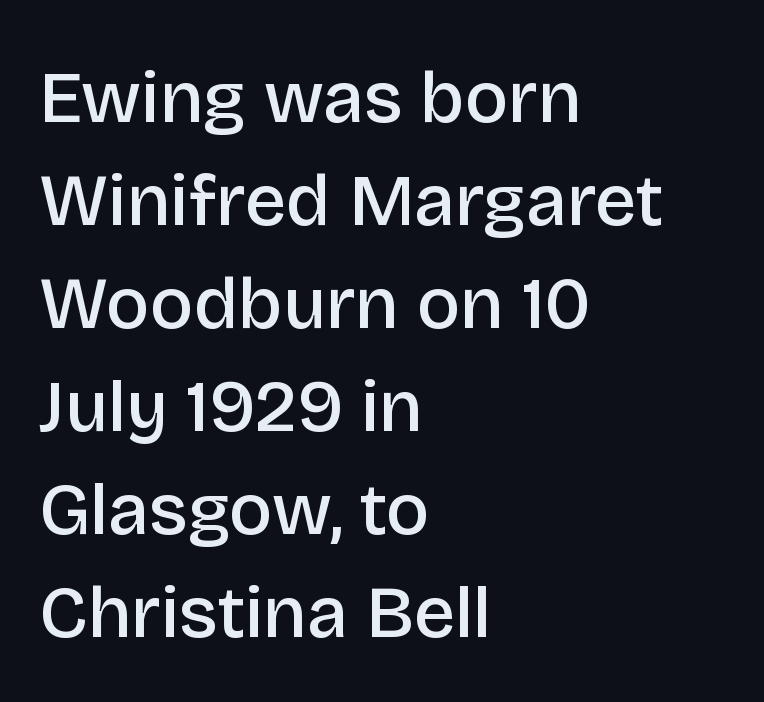
{"serif": "no", "italic": "no", "bold": "semi", "weight": "semibold", "width": "normal", "stroke_contrast": "low", "x_height": "large", "monospaced": "no", "underline": "no", "align": "left", "line_spacing": "normal", "line_spacing_ratio": 1.41, "letter_spacing": "normal", "letter_spacing_em": 0.0, "glyph_px": 73}
